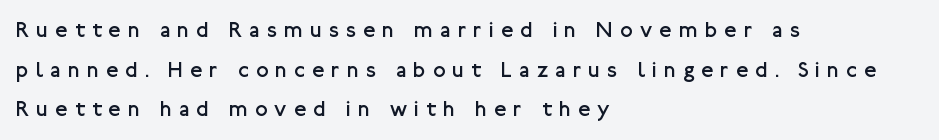
It's the straight-up-and-down kind of type. The weight would be labelled regular, book, light, or lighter still. The rag falls on the right side of this text block. Check the space under the baseline: it is left empty. Short note: letters widely spaced.
